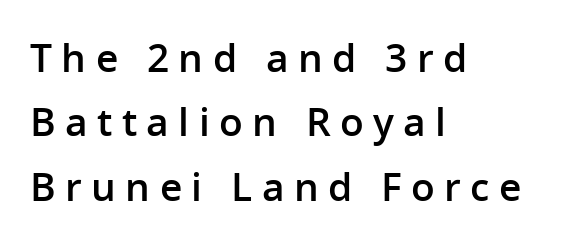
Each new line begins a customary step beneath the previous one. Unmarked baselines from the first word to the last. The letters advance in unequal steps, a hallmark of proportional type. Stroke terminals: plain, sans-serif. Between one letter and the next there's a generous, obvious gap.
